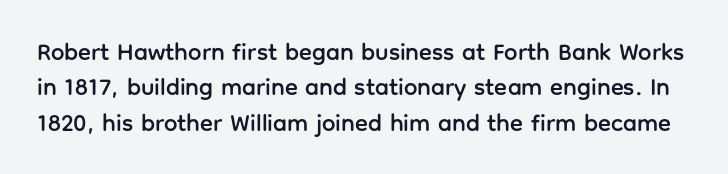
How would I describe the line gaps? Plain and ordinary. The gaps between neighbouring characters are ordinary and unremarkable. No italicization has been applied; the sample stays upright. Only glyphs here, with clear space below each row.
